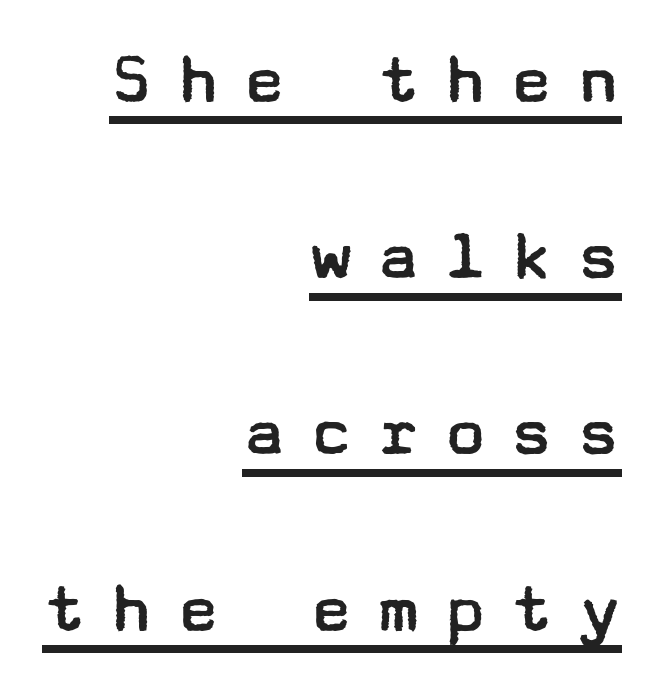
Rows of type keep a wide berth in the vertical direction. Like a heading marked for emphasis, these lines bear an underscore. In terms of posture, this sample is upright. What stands out about the letter spacing? Its width — letters are far apart. The typeface has the unassuming heft of standard copy or less. The ragged edge is on the left, which tells us the setting is flush right.
